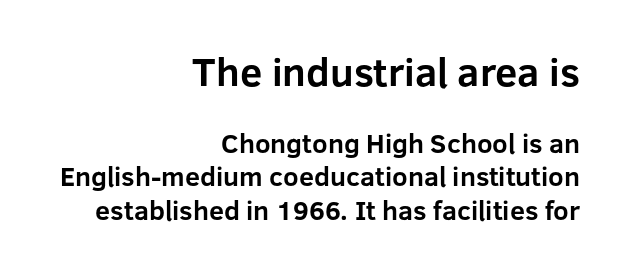
All the whitespace from short lines collects on the left. Every character sits straight up, as roman type does. The letters in the upper block stand taller than those in the block below. A sans-serif font was chosen for this passage. Letters rest on an invisible, unmarked baseline.
